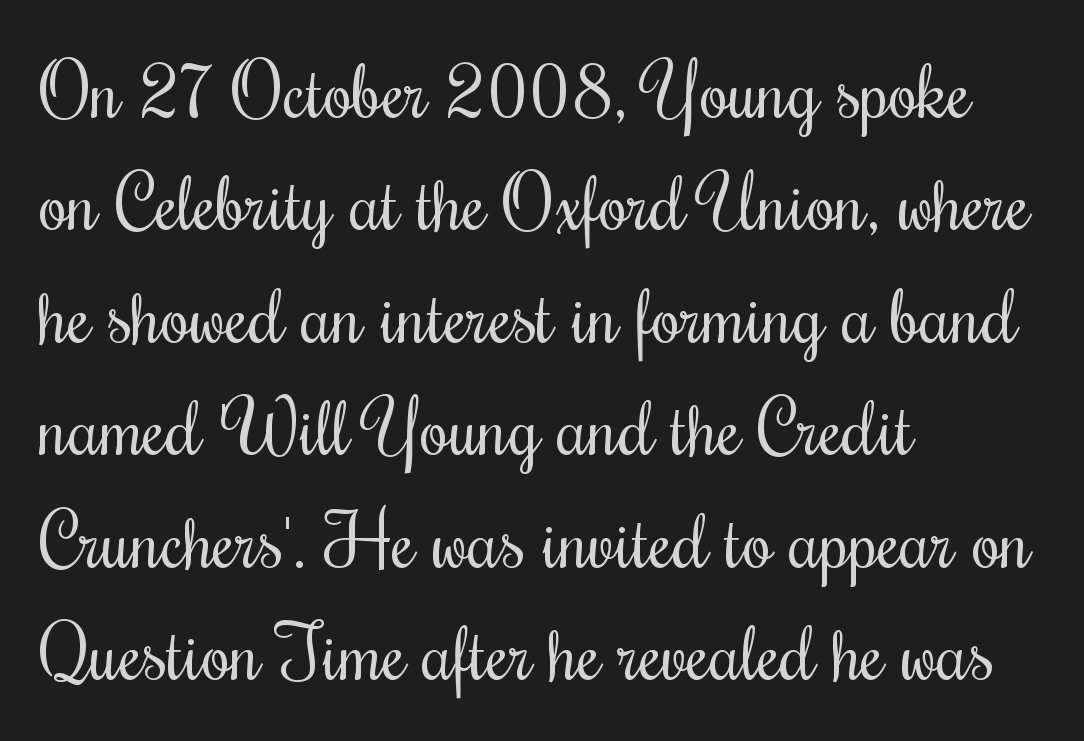
Q: Is the text bold? A: No.
Q: Is the text italic (slanted)? A: Yes.
Q: Is the text underlined? A: No.
Q: How is the paragraph aligned? A: Left-aligned.
Q: Is the spacing between letters normal or unusually wide? A: Normal.
Q: Is the spacing between lines tight, normal or loose? A: Normal.
Q: Width (condensed, normal, or wide)? A: Condensed.
Q: Stroke contrast? A: Medium.
Q: x-height? A: Small.
Q: Monospaced? A: No.
